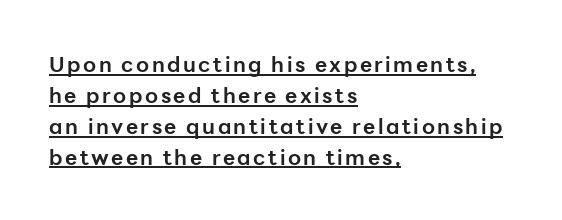
The image shows 21 px bold type, upright; set left-aligned, normal line spacing (1.47x), underlined.
